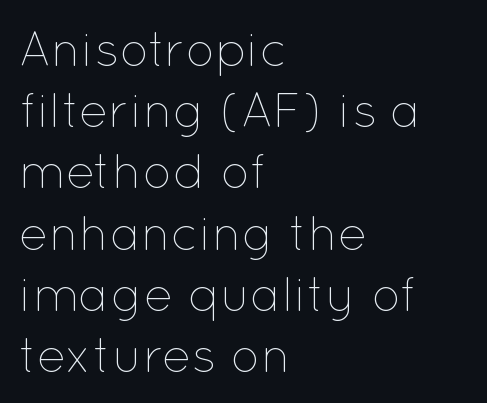
Varying glyph widths throughout — classic text-font behaviour. Evenly set lines give the paragraph a standard silhouette. This sample uses an upright cut, with every glyph sitting square on the baseline. Short note: letters normally spaced. The gap between lines stays unmarked.
